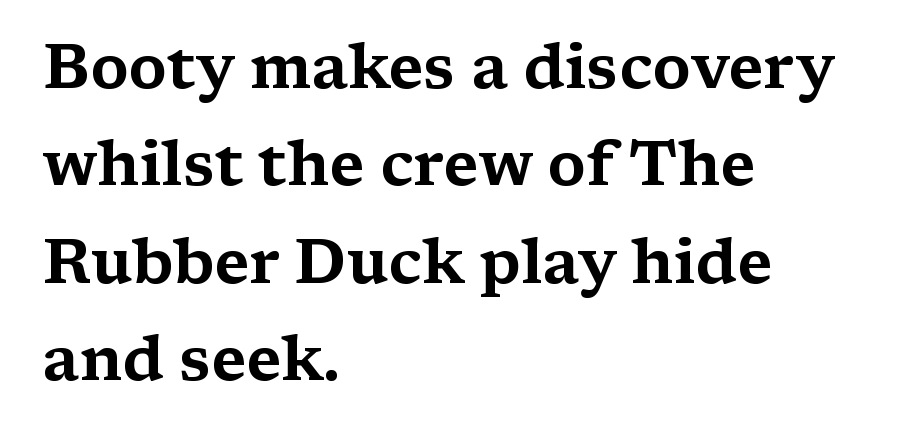
The image shows 62 px wide serif type, upright; set left-aligned, normal line spacing (1.57x), normal letter spacing, not underlined; medium stroke contrast and a medium x-height.
